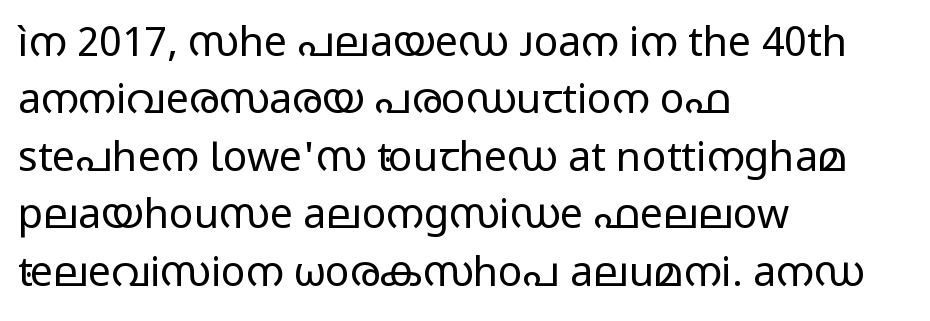
The image shows 41 px regular-weight, wide sans-serif type, upright; set left-aligned, normal line spacing (1.4x), normal letter spacing, not underlined; low stroke contrast and a medium x-height.
